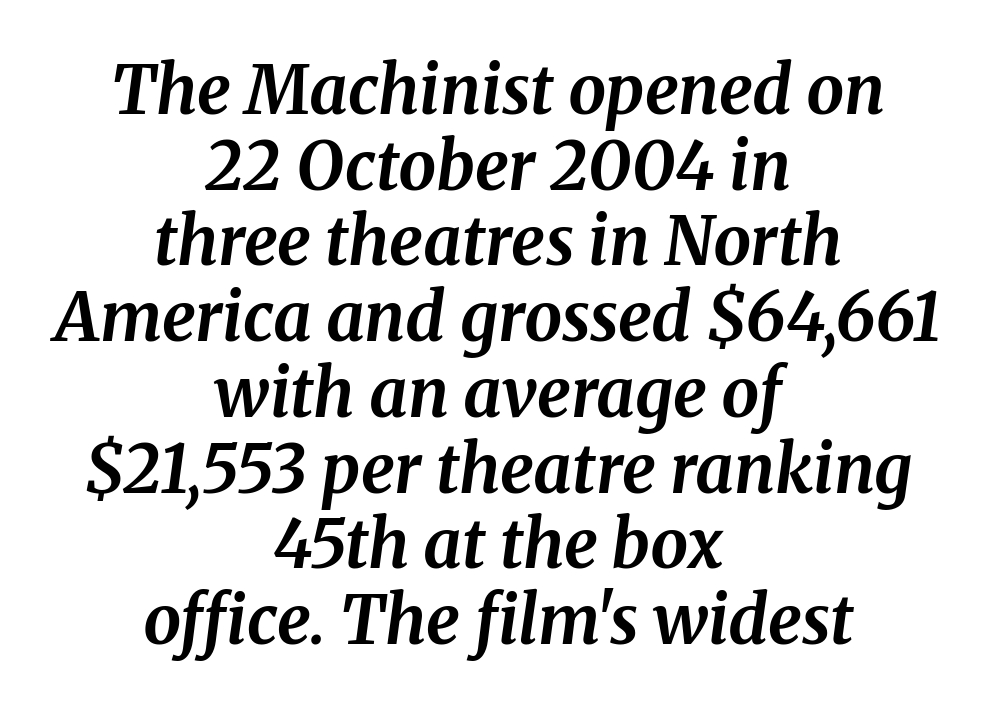
Q: Is the text bold? A: Yes.
Q: Is the text italic (slanted)? A: Yes, it leans right by about 8 degrees.
Q: Is the typeface a serif or a sans-serif typeface? A: Serif.
Q: Is the text underlined? A: No.
Q: How is the paragraph aligned? A: Centered.
Q: Is the spacing between letters normal or unusually wide? A: Normal.
Q: Is the spacing between lines tight, normal or loose? A: Tight.
Q: Width (condensed, normal, or wide)? A: Normal.
Q: Stroke contrast? A: Medium.
Q: x-height? A: Medium.
Q: Monospaced? A: No.
